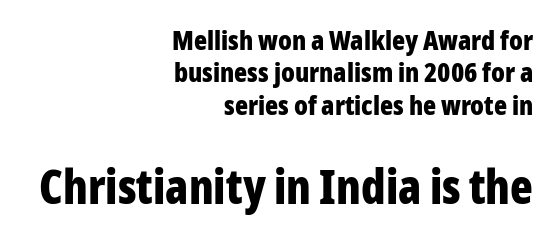
The image shows 47 px bold, condensed sans-serif type, upright; set right-aligned, line spacing 1.2x, normal letter spacing, not underlined; the second (bottom) block is 1.74x larger; low stroke contrast and a medium x-height.
